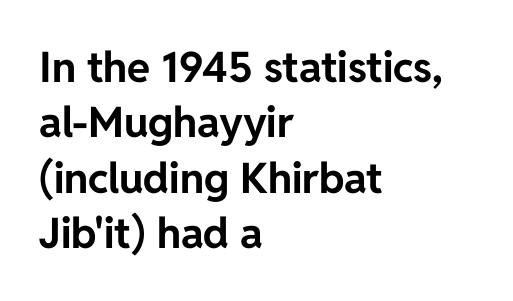
Q: Is the text bold? A: Yes.
Q: Is the text italic (slanted)? A: No, it is upright.
Q: Is the typeface a serif or a sans-serif typeface? A: Sans-serif.
Q: Is the text underlined? A: No.
Q: How is the paragraph aligned? A: Left-aligned.
Q: Is the spacing between letters normal or unusually wide? A: Normal.
Q: Is the spacing between lines tight, normal or loose? A: Normal.
Q: Width (condensed, normal, or wide)? A: Normal.
Q: Stroke contrast? A: Low.
Q: x-height? A: Medium.
Q: Monospaced? A: No.
